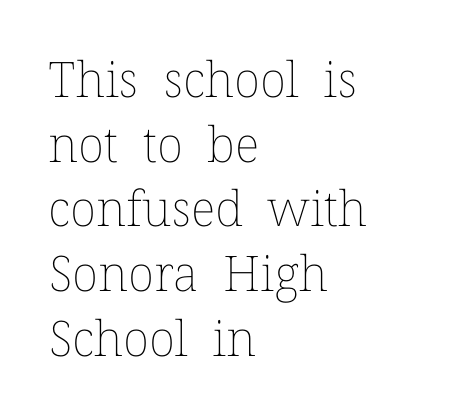
Q: Is the text bold? A: No.
Q: Is the text italic (slanted)? A: No, it is upright.
Q: Is the text underlined? A: No.
Q: How is the paragraph aligned? A: Left-aligned.
Q: Is the spacing between letters normal or unusually wide? A: Normal.
Q: Is the spacing between lines tight, normal or loose? A: Normal.
Q: Width (condensed, normal, or wide)? A: Normal.
Q: Stroke contrast? A: Low.
Q: x-height? A: Medium.
Q: Monospaced? A: No.
